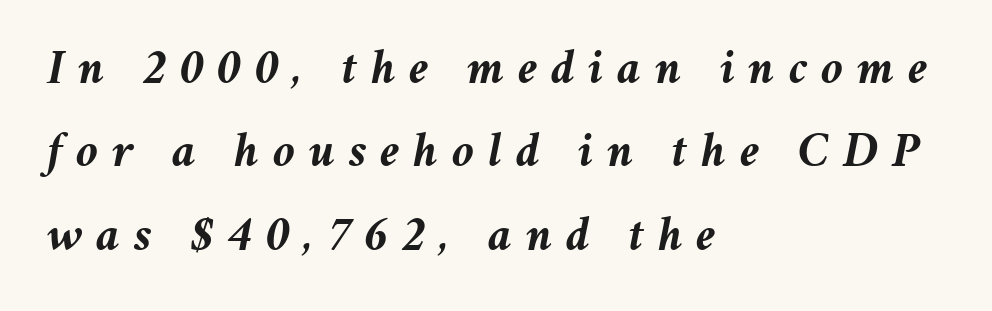
The image shows 49 px semibold type, italic (leaning right); set left-aligned, normal line spacing (1.7x), unusually wide letter spacing (+0.28 em), not underlined; medium stroke contrast and a medium x-height.
